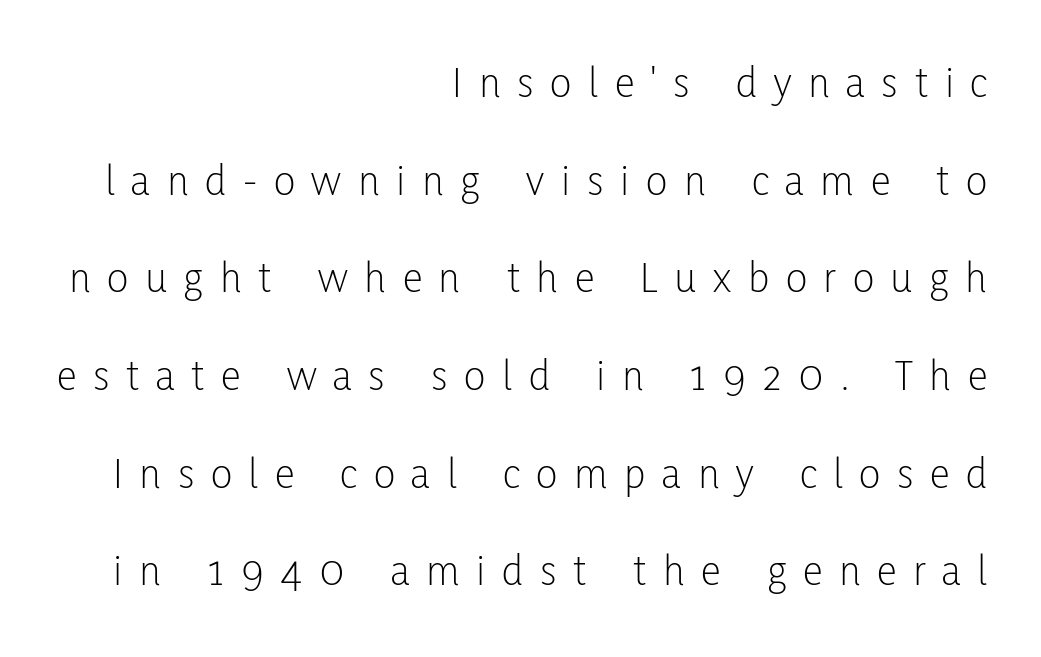
The image shows 45 px light, condensed sans-serif type, upright; set right-aligned, loose line spacing (2.17x), unusually wide letter spacing (+0.37 em), not underlined; low stroke contrast and a medium x-height.
